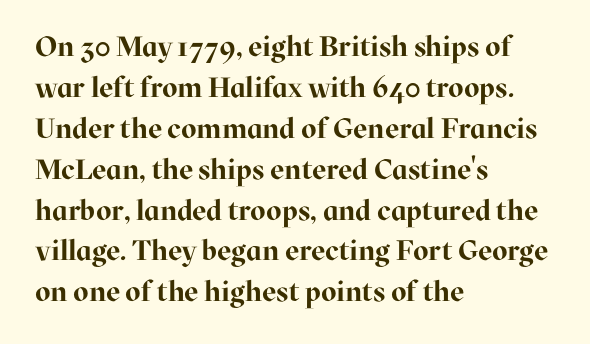
The image shows 28 px bold serif type, upright; set left-aligned, normal line spacing (1.46x), normal letter spacing, not underlined; high stroke contrast and a medium x-height.
